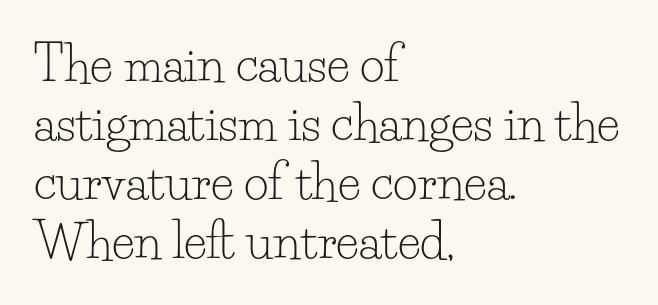
Varying glyph widths throughout — classic text-font behaviour. A student would call this left alignment; a typographer would say flush left, rag right. The type family on display is of the serif kind. Observe the ordinary spacing: letters are neighbours, not strangers. Ink coverage per letter is moderate at most. Designer's note — italics off, roman on.
